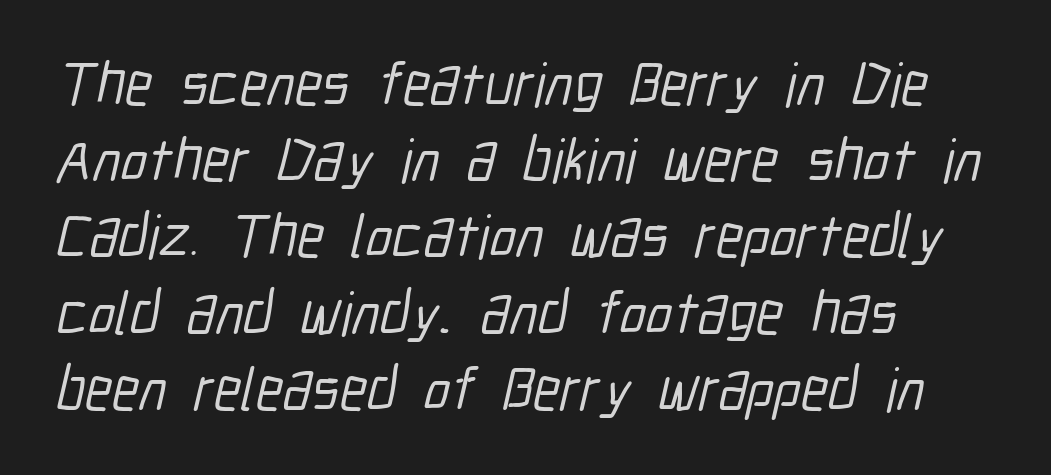
Q: Is the typeface a serif or a sans-serif typeface? A: Sans-serif.
Q: Is the text underlined? A: No.
Q: How is the paragraph aligned? A: Left-aligned.
Q: Is the spacing between letters normal or unusually wide? A: Normal.
Q: Is the spacing between lines tight, normal or loose? A: Normal.
Q: Width (condensed, normal, or wide)? A: Condensed.
Q: Stroke contrast? A: Low.
Q: x-height? A: Medium.
Q: Monospaced? A: No.
